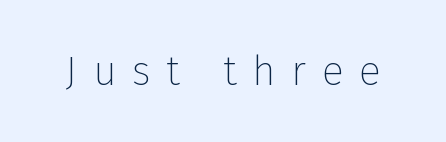
Q: Is the text bold? A: No.
Q: Is the text italic (slanted)? A: No, it is upright.
Q: Is the typeface a serif or a sans-serif typeface? A: Sans-serif.
Q: Is the text underlined? A: No.
Q: Is the spacing between letters normal or unusually wide? A: Unusually wide.
Q: Width (condensed, normal, or wide)? A: Normal.
Q: Stroke contrast? A: Low.
Q: x-height? A: Medium.
Q: Monospaced? A: No.
